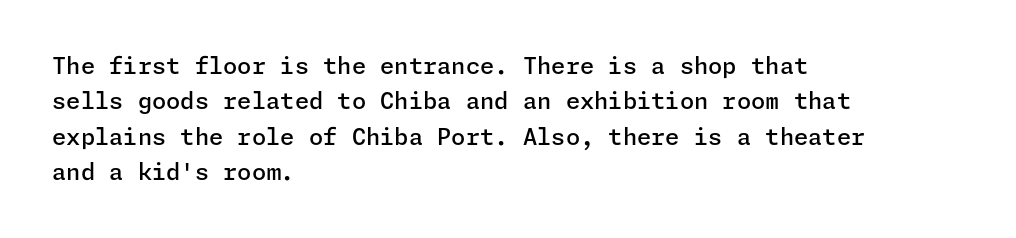
The image shows 23 px text type, upright; set left-aligned, normal line spacing (1.54x), normal letter spacing, not underlined.
